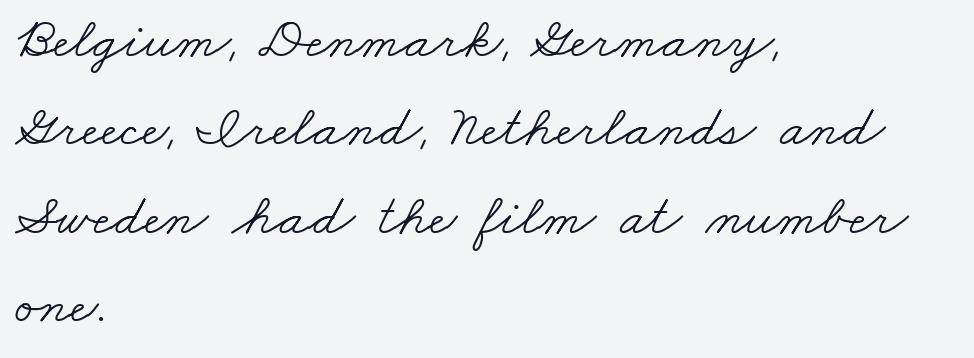
{"serif": "yes", "bold": "no", "weight": "light", "width": "wide", "stroke_contrast": "low", "x_height": "small", "monospaced": "no", "underline": "no", "align": "left", "line_spacing": "normal", "line_spacing_ratio": 1.5, "letter_spacing": "normal", "letter_spacing_em": 0.0, "glyph_px": 59}
